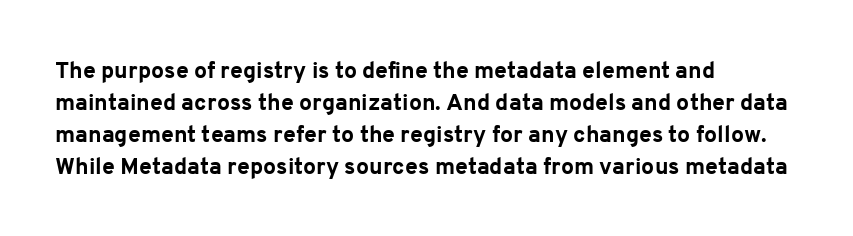
Compared with typical paragraphs, the rows here are spaced about the same. In terms of posture, this sample is upright. You'd pick this weight for a headline — it's a proper bold. Typeset ragged right — the left edge is the straight one.
